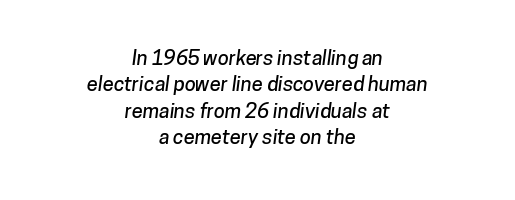
A typesetter would call this zero additional tracking. Letters rest on an invisible, unmarked baseline. The rendering positions every line midway between the sides. The rows are spaced the way most documents space them.
